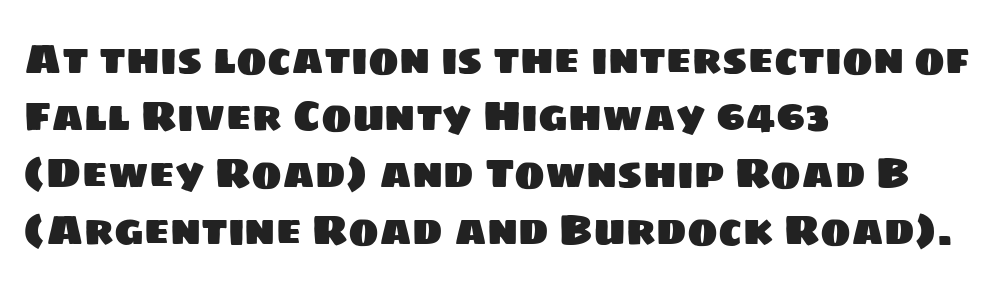
{"serif": "no", "width": "normal", "stroke_contrast": "low", "x_height": "large", "monospaced": "no", "underline": "no", "align": "left", "line_spacing": "normal", "line_spacing_ratio": 1.39, "letter_spacing": "normal", "letter_spacing_em": 0.0, "glyph_px": 41}
